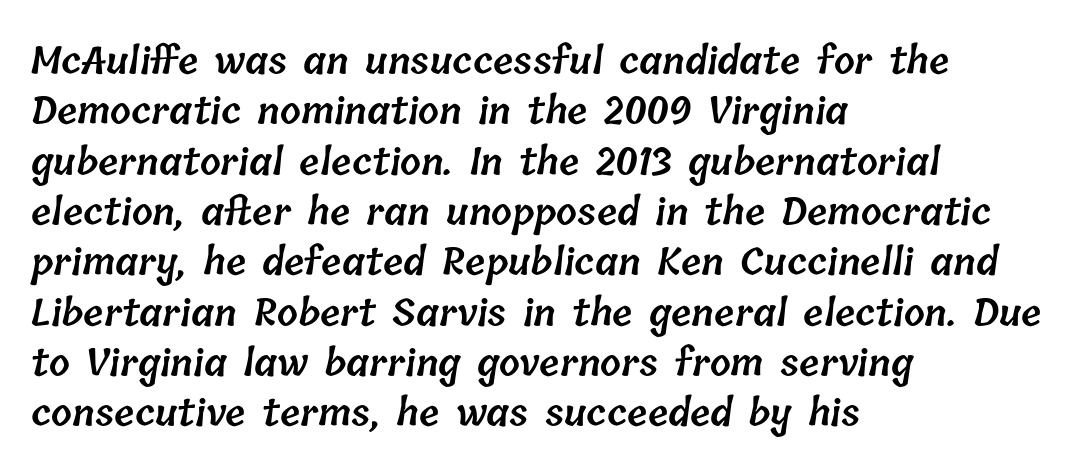
Q: Is the text bold? A: Semi-bold.
Q: Is the text underlined? A: No.
Q: How is the paragraph aligned? A: Left-aligned.
Q: Is the spacing between letters normal or unusually wide? A: Normal.
Q: Is the spacing between lines tight, normal or loose? A: Normal.
Q: Width (condensed, normal, or wide)? A: Normal.
Q: Stroke contrast? A: Low.
Q: x-height? A: Medium.
Q: Monospaced? A: No.
